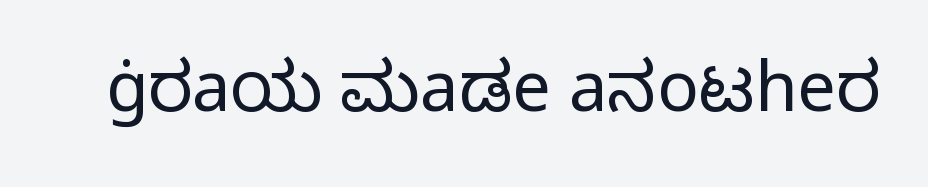
{"serif": "no", "italic": "no", "bold": "no", "weight": "regular", "width": "normal", "stroke_contrast": "low", "x_height": "medium", "monospaced": "no", "underline": "no", "letter_spacing": "normal", "letter_spacing_em": 0.0, "glyph_px": 69}
